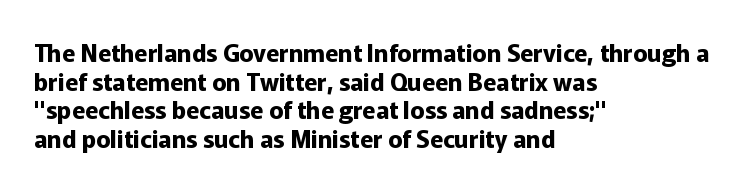
The image shows 24 px bold type, upright; set left-aligned, line spacing 1.19x, normal letter spacing, not underlined.
